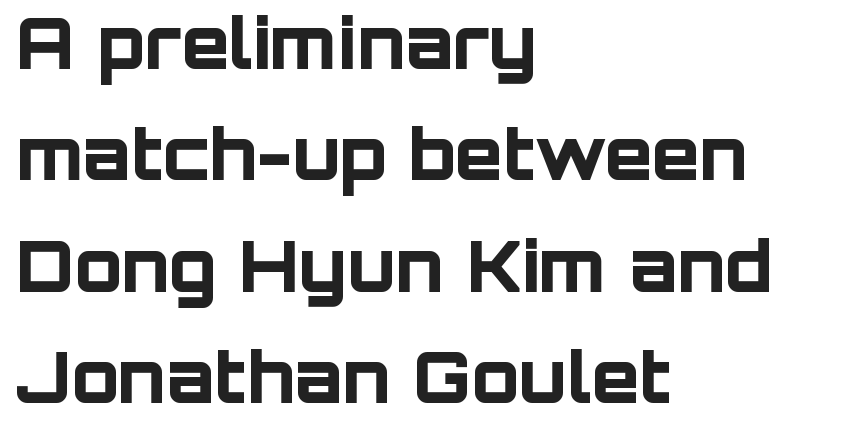
{"serif": "no", "italic": "no", "bold": "yes", "weight": "bold", "width": "normal", "stroke_contrast": "low", "x_height": "large", "monospaced": "no", "underline": "no", "align": "left", "line_spacing": "normal", "line_spacing_ratio": 1.59, "letter_spacing": "normal", "letter_spacing_em": 0.0, "glyph_px": 70}
